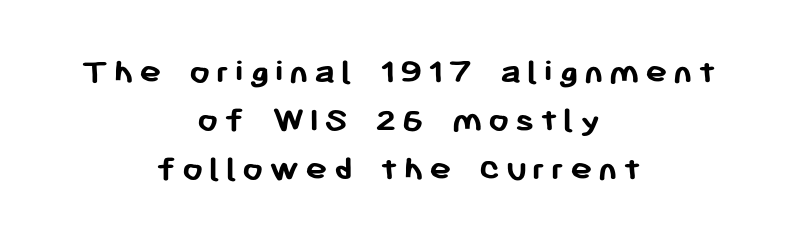
{"serif": "no", "italic": "no", "bold": "yes", "weight": "semibold", "width": "normal", "stroke_contrast": "low", "x_height": "medium", "monospaced": "no", "underline": "no", "align": "center", "line_spacing": "normal", "line_spacing_ratio": 1.31, "glyph_px": 37}
